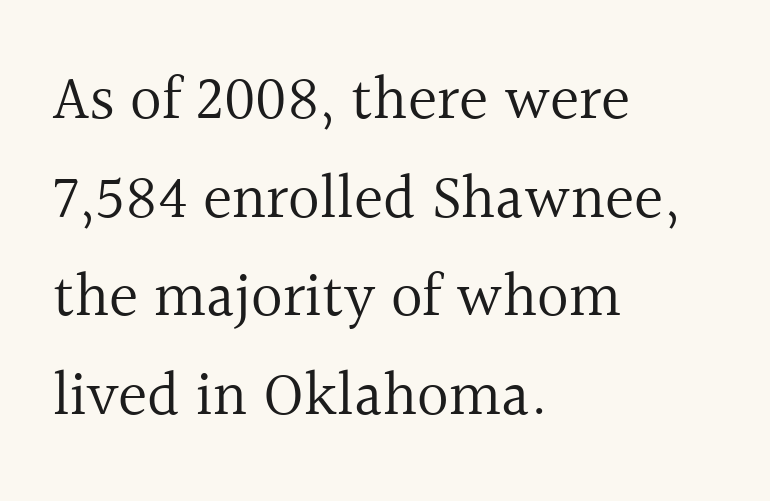
The image shows 62 px regular-weight serif type, upright; set left-aligned, normal line spacing (1.59x), normal letter spacing, not underlined; a medium x-height.
